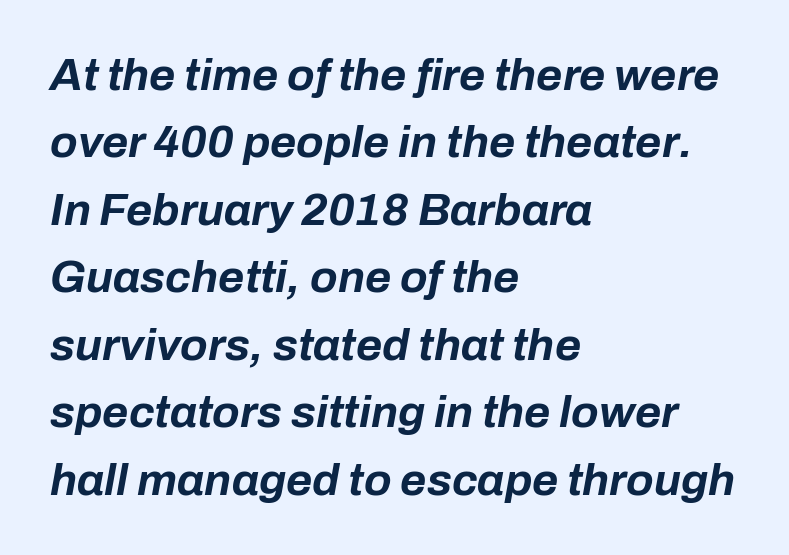
Only glyphs here, with clear space below each row. Rows of type keep a routine distance in the vertical direction. Does extra space separate the letters? No, they use regular spacing. The lines are quadded left. The letters advance in unequal steps, a hallmark of proportional type. Style check: oblique.
